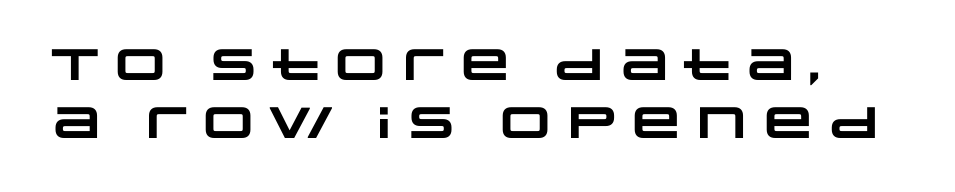
The image shows 44 px heavy, wide sans-serif type; set normal line spacing (1.32x), normal letter spacing, not underlined; low stroke contrast and a large x-height.
